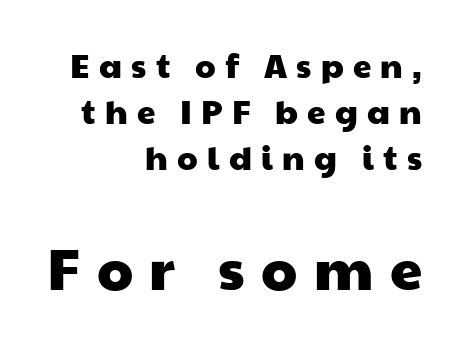
Q: Is the typeface a serif or a sans-serif typeface? A: Sans-serif.
Q: Is the text underlined? A: No.
Q: How is the paragraph aligned? A: Right-aligned.
Q: Is the spacing between letters normal or unusually wide? A: Unusually wide.
Q: Is the spacing between lines tight, normal or loose? A: Normal.
Q: Which block of text is set in a larger size, the first (top) or the second (bottom)? A: The second (bottom) one.
Q: Width (condensed, normal, or wide)? A: Wide.
Q: Stroke contrast? A: Low.
Q: x-height? A: Medium.
Q: Monospaced? A: No.
